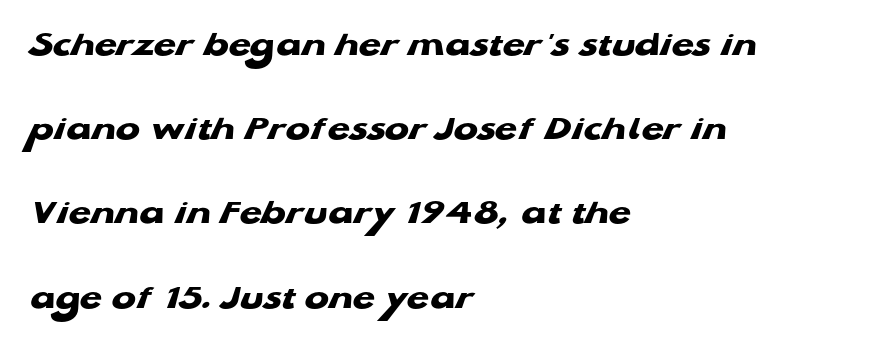
Serifs: no, the terminals of the letterforms are clean. The passage shown stacks its lines with a broad gap. Standard letterfit; no display-style spreading of the glyphs. A bare baseline throughout the passage. The typesetter chose a ragged-right arrangement here. Every letter is thick-stroked: bold, no question.
